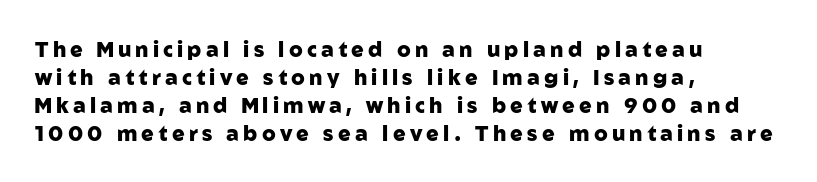
{"italic": "no", "bold": "yes", "underline": "no", "align": "left", "line_spacing": "normal", "line_spacing_ratio": 1.34, "letter_spacing": "wide", "letter_spacing_em": 0.2, "glyph_px": 21}
